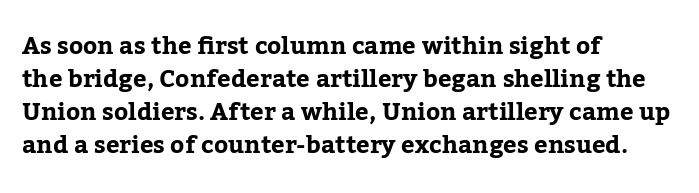
Q: Is the text bold? A: Yes.
Q: Is the text italic (slanted)? A: No, it is upright.
Q: Is the text underlined? A: No.
Q: How is the paragraph aligned? A: Left-aligned.
Q: Is the spacing between letters normal or unusually wide? A: Normal.
Q: Is the spacing between lines tight, normal or loose? A: Normal.
